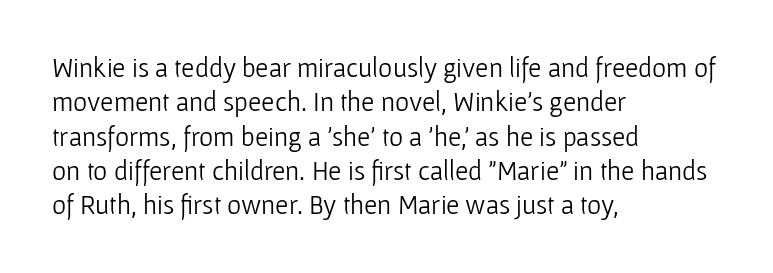
The image shows 27 px text type, upright; set left-aligned, normal line spacing (1.27x), normal letter spacing, not underlined.
